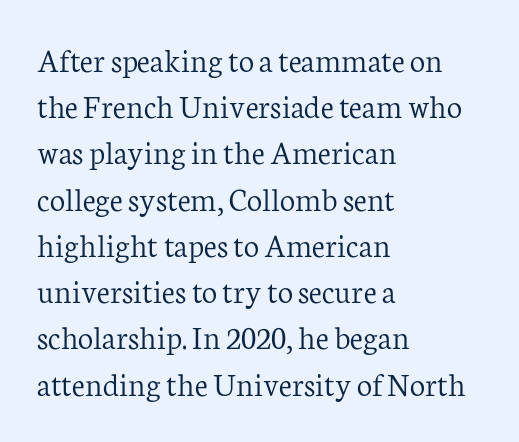
A light-to-regular cut is what we see here. This rendering uses left alignment, leaving the right contour irregular. Note the varied advance widths — an 'i' is clearly narrower than an 'm'. Small tapered or slab feet sit at the stroke ends, so this counts as serif.
